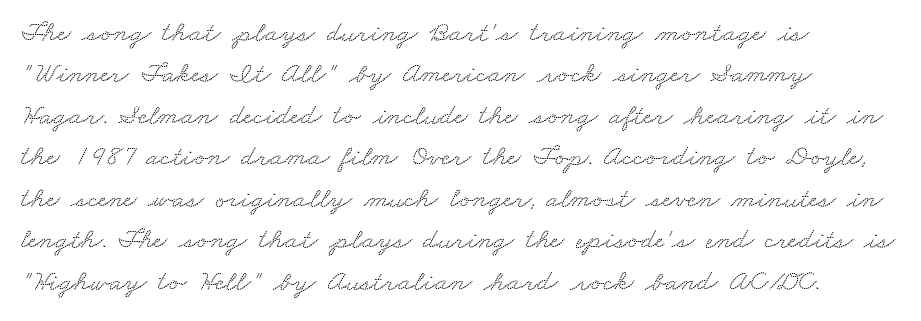
Q: Is the text underlined? A: No.
Q: How is the paragraph aligned? A: Left-aligned.
Q: Is the spacing between letters normal or unusually wide? A: Normal.
Q: Is the spacing between lines tight, normal or loose? A: Normal.
Q: Width (condensed, normal, or wide)? A: Wide.
Q: Stroke contrast? A: Low.
Q: x-height? A: Small.
Q: Monospaced? A: No.
